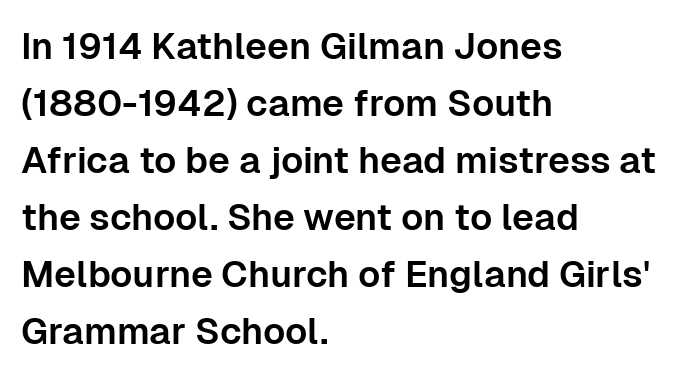
Are there feet on the stems? There aren't — it's a sans. The letters advance in unequal steps, a hallmark of proportional type. The horizontal fit of the characters is conventional and even. A normal amount of white space separates one row of letters from the next. Just letters on the line, the space beneath them empty.
